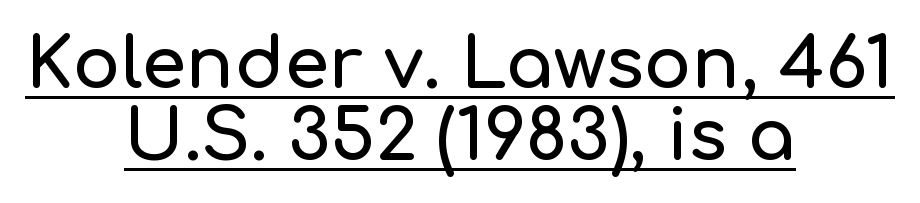
{"serif": "no", "italic": "no", "width": "normal", "stroke_contrast": "low", "x_height": "medium", "monospaced": "no", "underline": "yes", "align": "center", "line_spacing": "tight", "line_spacing_ratio": 1.02, "letter_spacing": "normal", "letter_spacing_em": 0.0, "glyph_px": 71}
